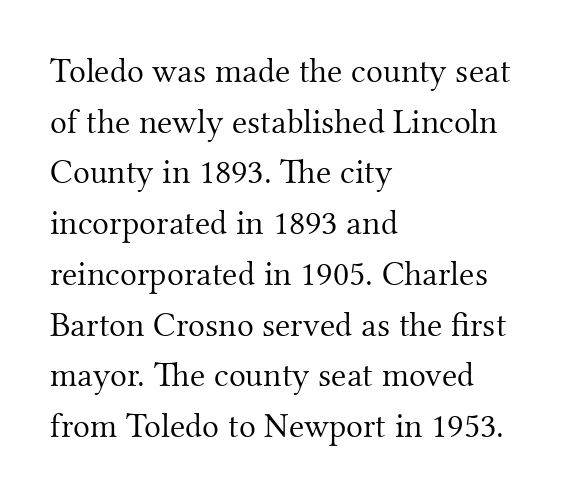
The image shows 35 px light serif type, upright; set left-aligned, normal line spacing (1.45x), normal letter spacing, not underlined; medium stroke contrast and a small x-height.
